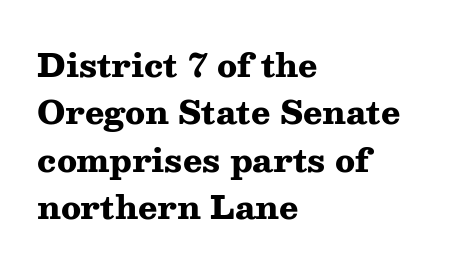
{"serif": "yes", "italic": "no", "bold": "yes", "weight": "heavy", "width": "wide", "stroke_contrast": "medium", "x_height": "medium", "monospaced": "no", "underline": "no", "align": "left", "line_spacing": "normal", "line_spacing_ratio": 1.48, "letter_spacing": "normal", "letter_spacing_em": 0.0, "glyph_px": 32}
